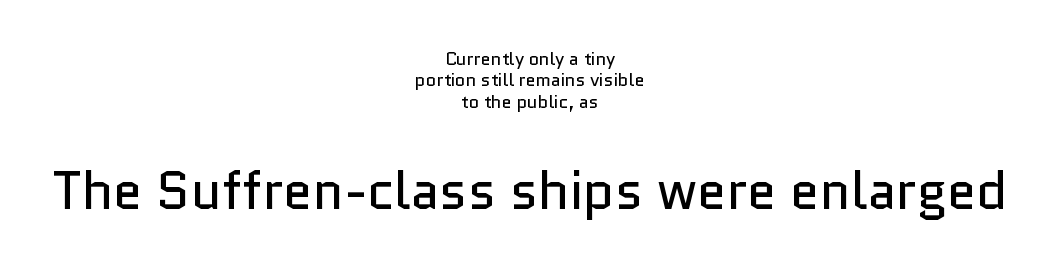
Layout note: lines centered. The following chunk of copy outweighs the initial chunk in type size. Ordinary non-slanted type is in use. Nobody drew a line under any word here.
